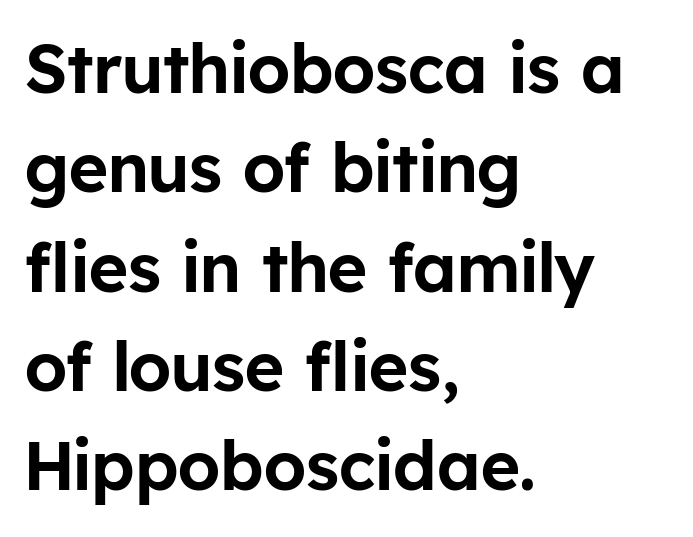
Q: Is the text italic (slanted)? A: No, it is upright.
Q: Is the typeface a serif or a sans-serif typeface? A: Sans-serif.
Q: Is the text underlined? A: No.
Q: How is the paragraph aligned? A: Left-aligned.
Q: Is the spacing between letters normal or unusually wide? A: Normal.
Q: Is the spacing between lines tight, normal or loose? A: Normal.
Q: Width (condensed, normal, or wide)? A: Normal.
Q: Stroke contrast? A: Low.
Q: x-height? A: Medium.
Q: Monospaced? A: No.
